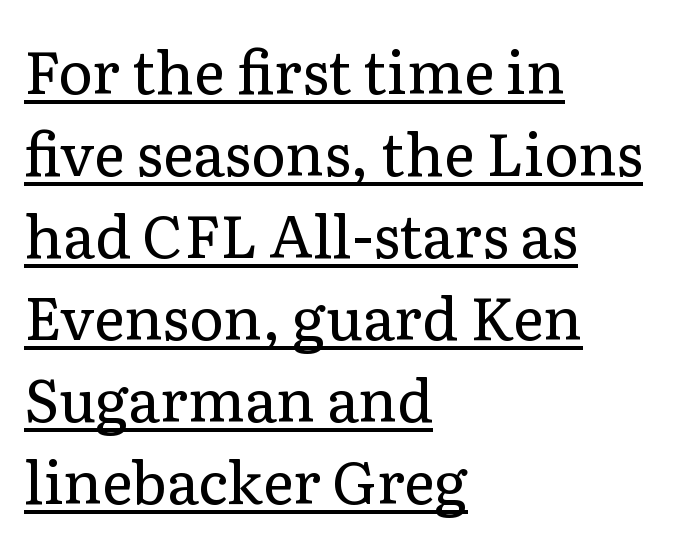
A serif font was chosen for this passage. Is the block centered? No — it sits flush against the left margin. Do the letters lean? They stand straight. This sample carries an underscore along the baseline area. The strokes carry an ordinary text weight at most.
